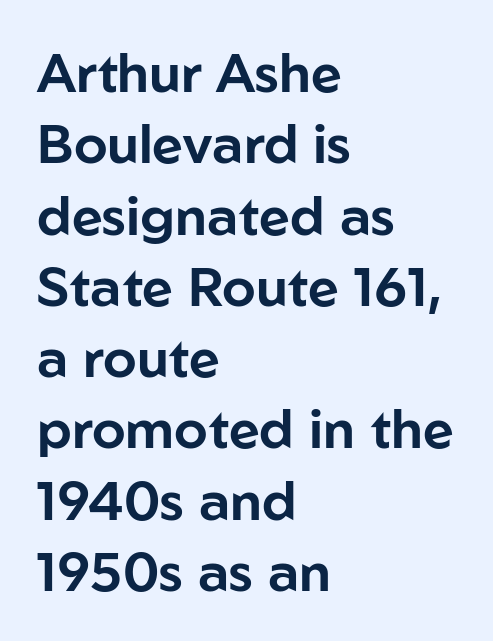
{"serif": "no", "italic": "no", "width": "normal", "stroke_contrast": "low", "x_height": "medium", "monospaced": "no", "underline": "no", "align": "left", "line_spacing": "normal", "line_spacing_ratio": 1.32, "letter_spacing": "normal", "letter_spacing_em": 0.0, "glyph_px": 54}
